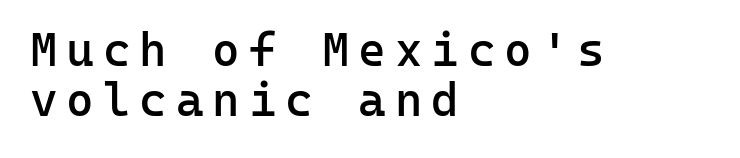
{"serif": "no", "italic": "no", "bold": "semi", "weight": "semibold", "width": "normal", "stroke_contrast": "low", "x_height": "medium", "monospaced": "yes", "underline": "no", "align": "left", "line_spacing": "tight", "line_spacing_ratio": 1.06, "glyph_px": 47}
